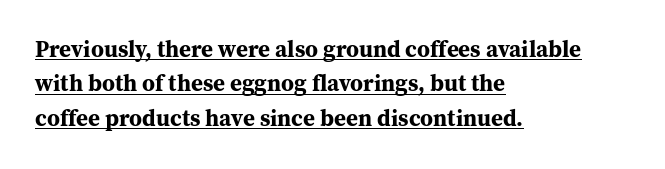
{"italic": "no", "bold": "yes", "underline": "yes", "align": "left", "line_spacing": "normal", "line_spacing_ratio": 1.49, "letter_spacing": "normal", "letter_spacing_em": 0.0, "glyph_px": 23}
